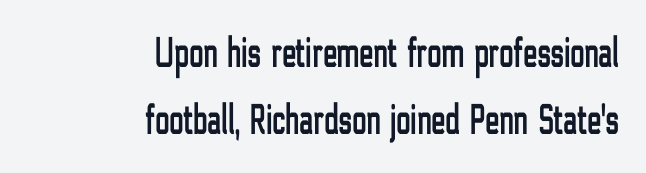
{"serif": "no", "italic": "no", "width": "condensed", "stroke_contrast": "low", "x_height": "medium", "monospaced": "no", "underline": "no", "align": "right", "line_spacing": "normal", "line_spacing_ratio": 1.55, "letter_spacing": "normal", "letter_spacing_em": 0.0, "glyph_px": 43}
